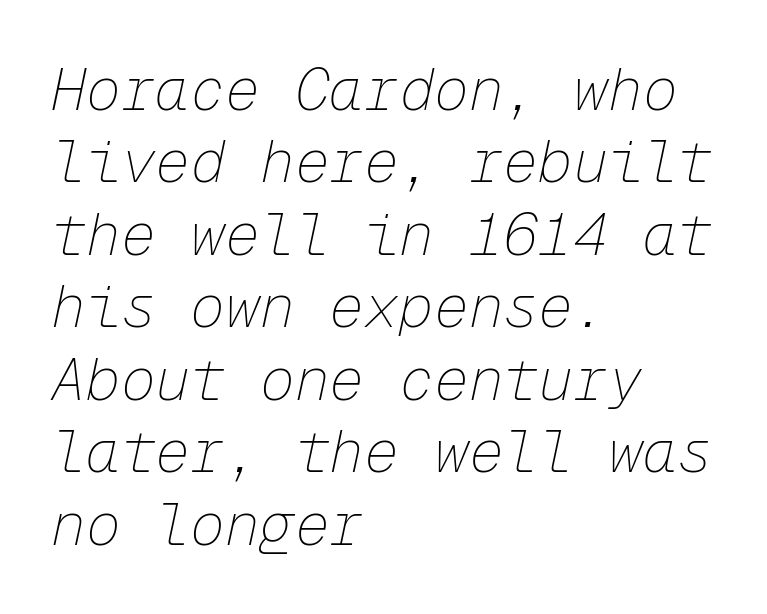
The image shows 58 px thin type, italic (leaning right), monospaced; set left-aligned, normal line spacing (1.25x), normal letter spacing, not underlined; low stroke contrast and a medium x-height.
